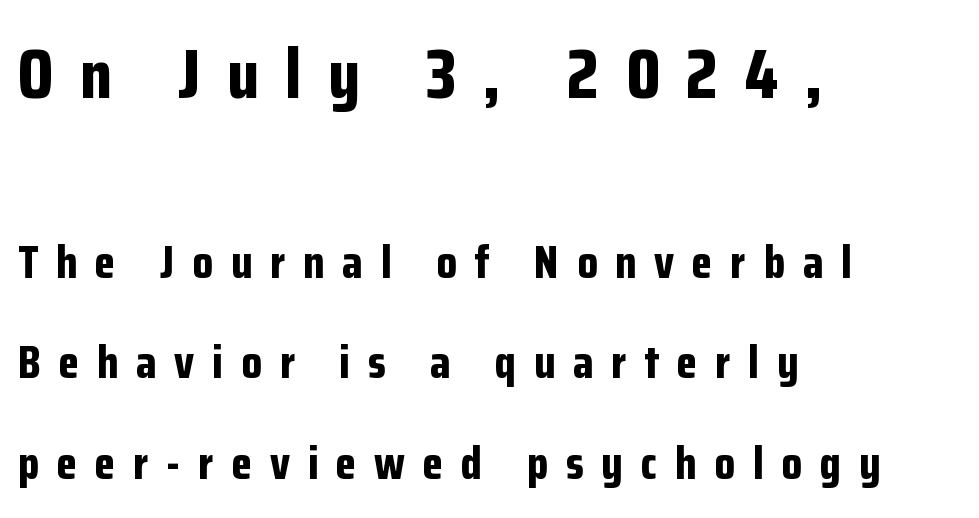
The image shows 70 px bold, condensed sans-serif type, upright; set left-aligned, loose line spacing (2.14x), unusually wide letter spacing (+0.38 em), not underlined; the first (top) block is 1.49x larger; low stroke contrast and a medium x-height.
